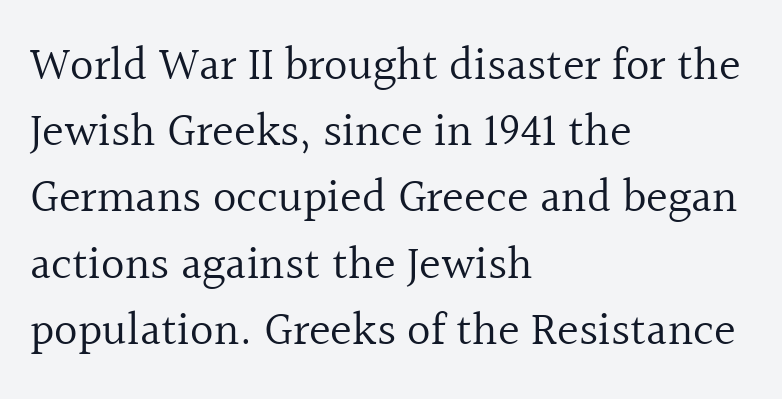
{"serif": "yes", "italic": "no", "bold": "no", "weight": "regular", "width": "normal", "x_height": "medium", "monospaced": "no", "underline": "no", "align": "left", "line_spacing": "normal", "line_spacing_ratio": 1.44, "letter_spacing": "normal", "letter_spacing_em": 0.0, "glyph_px": 46}
